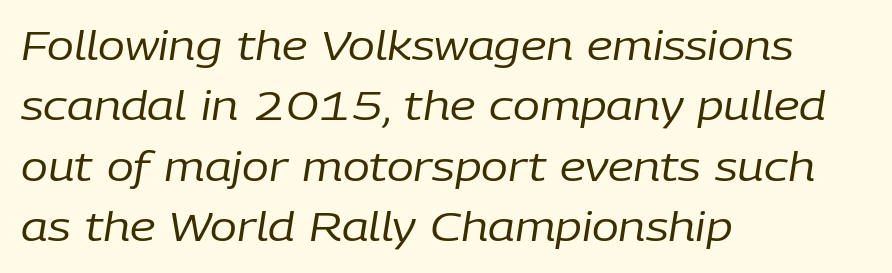
You could call the tracking neutral — neither tight nor loose. Compared with a typical body face, this is equally light or lighter still. The space beneath each line is pristine and unruled. Is this a fixed-width face? No — the glyphs have proportional, varying widths. This sample uses an oblique cut, with every glyph tilted off the vertical.
